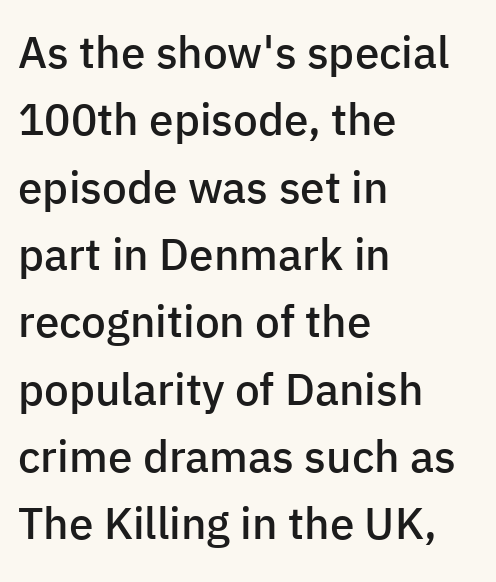
{"serif": "no", "italic": "no", "bold": "semi", "weight": "semibold", "width": "normal", "stroke_contrast": "low", "x_height": "medium", "monospaced": "no", "underline": "no", "align": "left", "line_spacing": "normal", "line_spacing_ratio": 1.53, "letter_spacing": "normal", "letter_spacing_em": 0.0, "glyph_px": 44}
